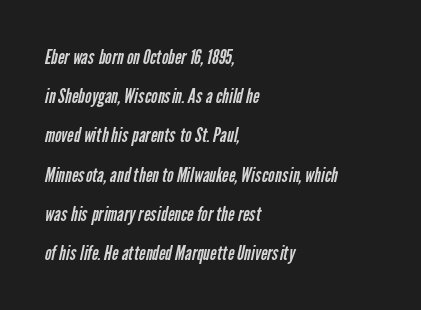
The image shows 20 px text type; set left-aligned, loose line spacing (1.96x), normal letter spacing, not underlined.
